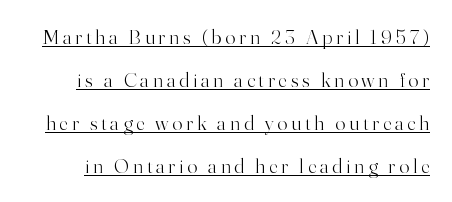
{"italic": "no", "bold": "no", "underline": "yes", "line_spacing": "loose", "line_spacing_ratio": 2.04, "glyph_px": 21}
